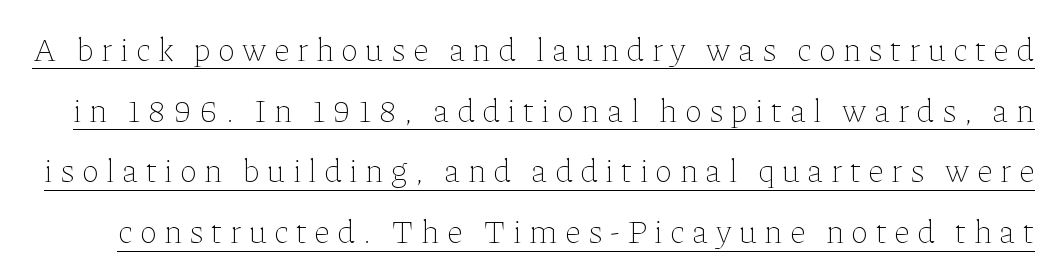
The image shows 33 px thin type, upright; set line spacing 1.84x, unusually wide letter spacing (+0.23 em), underlined; low stroke contrast and a medium x-height.
